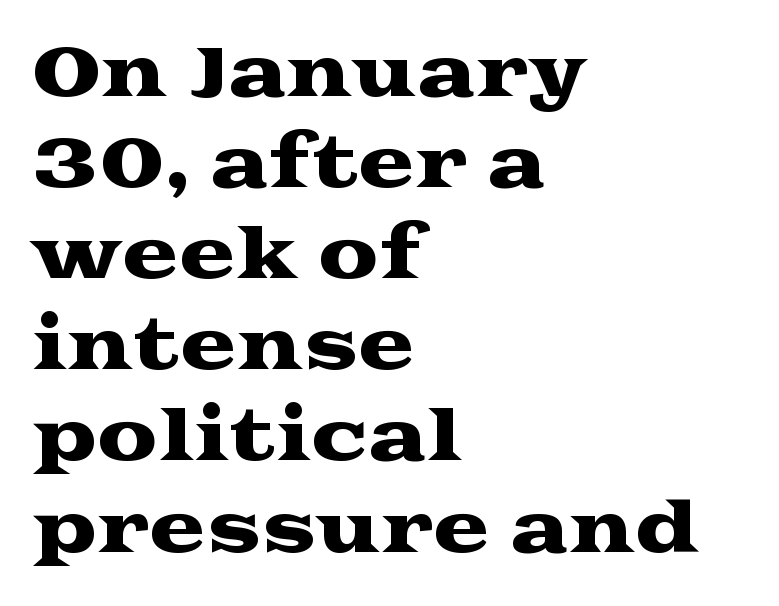
The text block is weighted toward the left margin, trailing off unevenly rightward. Proportional: the letters do not fall into vertical columns. Letterform terminals end in serifs throughout the passage. The lettering holds an erect, upright posture throughout.
